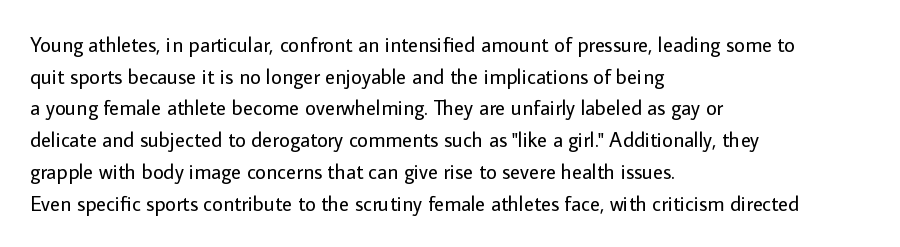
Style check: upright. Leftover space on each line is placed entirely after the last word. The rows are spaced the way most documents space them. The font is comparable to plain body text, perhaps lighter. Honestly, there is no underline to notice here at all. Nobody touched the tracking dial on this one.
